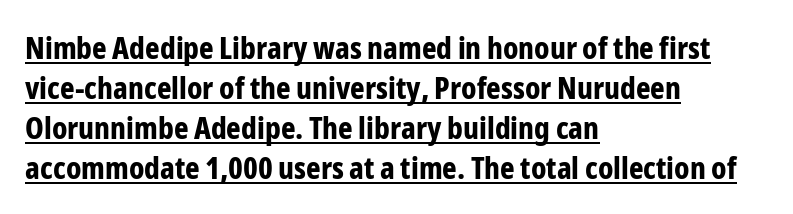
The passage shown is typed in a proportional face where columns would drift. The paragraph shown leans on its left margin. A normal amount of white space separates one row of letters from the next. You'd pick this weight for a headline — it's a proper bold.
